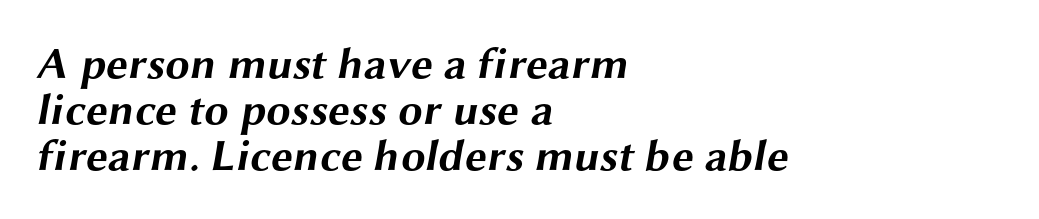
{"serif": "no", "bold": "yes", "weight": "bold", "width": "wide", "stroke_contrast": "medium", "x_height": "medium", "monospaced": "no", "underline": "no", "align": "left", "line_spacing": "tight", "line_spacing_ratio": 1.04, "letter_spacing": "normal", "letter_spacing_em": 0.0, "glyph_px": 44}
